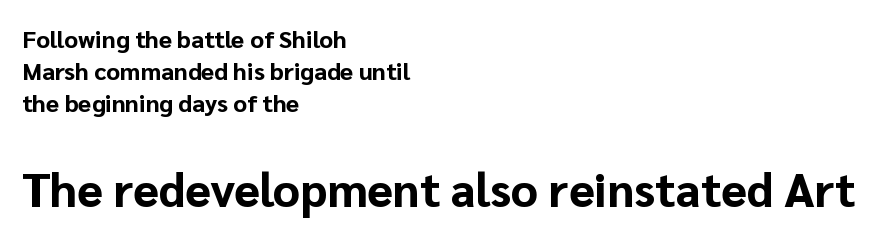
{"serif": "no", "italic": "no", "bold": "yes", "weight": "bold", "width": "normal", "stroke_contrast": "low", "x_height": "medium", "monospaced": "no", "underline": "no", "align": "left", "line_spacing": "normal", "line_spacing_ratio": 1.34, "letter_spacing": "normal", "letter_spacing_em": 0.0, "larger_block": "second", "size_ratio": 1.96, "glyph_px": 47}
